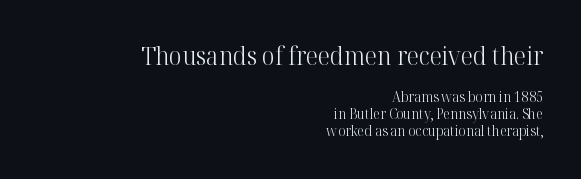
The lettering stays uniformly vertical, giving the passage a roman look. Inter-character spacing is left at the font's built-in metrics. Weight class: somewhere from thin through regular. Each row of text sits above clean, open space. The ragged edge is on the left, which tells us the setting is flush right. Visually, the top section dominates because its glyphs are scaled up.
